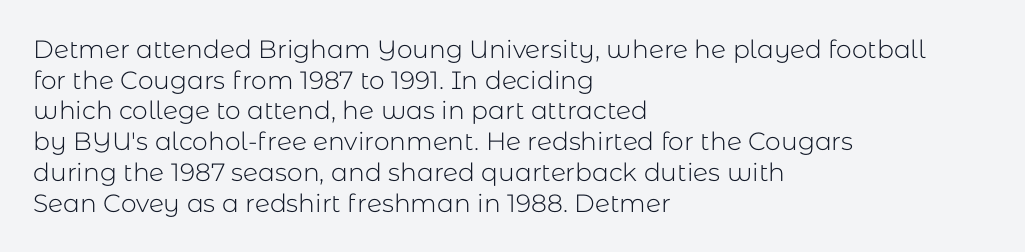
{"italic": "no", "bold": "no", "underline": "no", "align": "left", "line_spacing_ratio": 1.23, "letter_spacing": "normal", "letter_spacing_em": 0.0, "glyph_px": 25}
